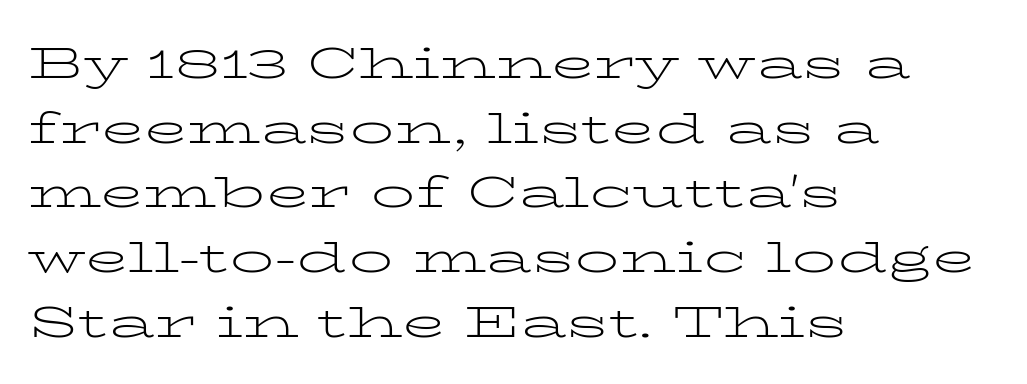
Q: Is the text bold? A: No.
Q: Is the text italic (slanted)? A: No, it is upright.
Q: Is the typeface a serif or a sans-serif typeface? A: Serif.
Q: Is the text underlined? A: No.
Q: How is the paragraph aligned? A: Left-aligned.
Q: Is the spacing between letters normal or unusually wide? A: Normal.
Q: Is the spacing between lines tight, normal or loose? A: Normal.
Q: Width (condensed, normal, or wide)? A: Wide.
Q: Stroke contrast? A: Low.
Q: x-height? A: Medium.
Q: Monospaced? A: No.
